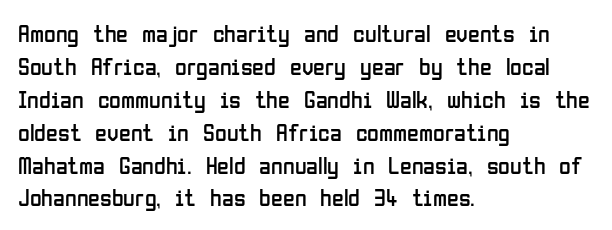
These lines stack with their left ends in a neat column. Letters rest on an invisible, unmarked baseline. The lines sit at an ordinary, default distance from one another. The type sits square on the baseline with zero lean. No letter is thick-stroked: the sample isn't bold. Default kerning and tracking; the words read as compact shapes.
